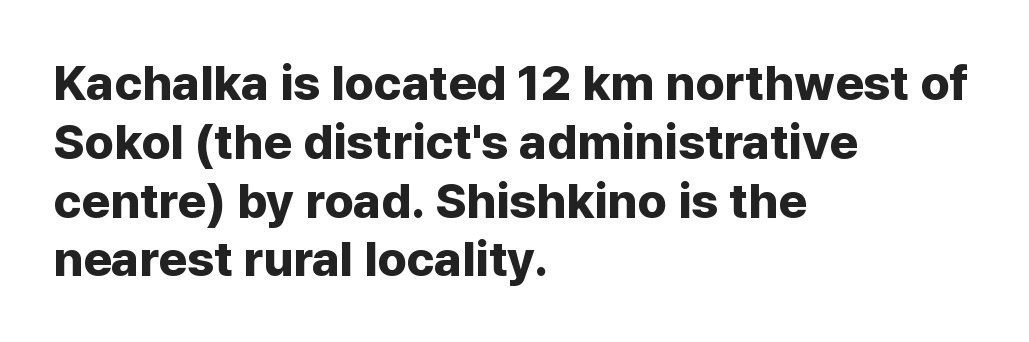
Between one letter and the next there's only the usual sliver of space. Character widths vary here, with narrow letters taking less room than wide ones. Teacher's note: observe the even left margin — that is flush-left alignment. Typographic density is high because the face is bold.
